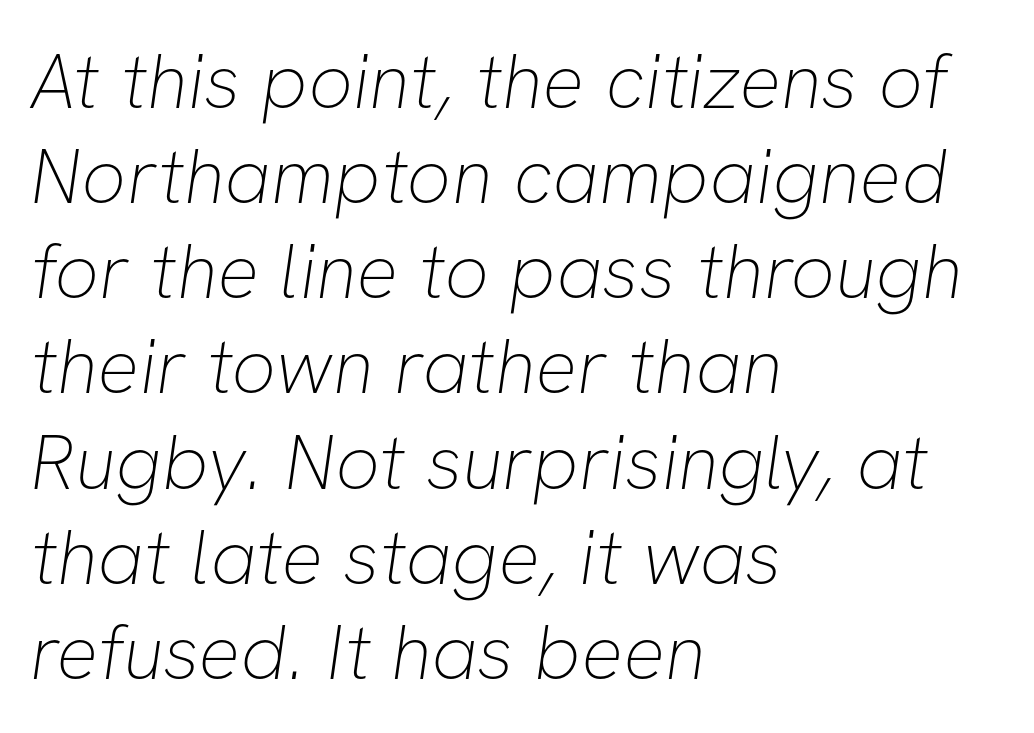
Q: Is the text bold? A: No.
Q: Is the typeface a serif or a sans-serif typeface? A: Sans-serif.
Q: Is the text underlined? A: No.
Q: How is the paragraph aligned? A: Left-aligned.
Q: Is the spacing between letters normal or unusually wide? A: Normal.
Q: Width (condensed, normal, or wide)? A: Normal.
Q: Stroke contrast? A: Low.
Q: x-height? A: Medium.
Q: Monospaced? A: No.
